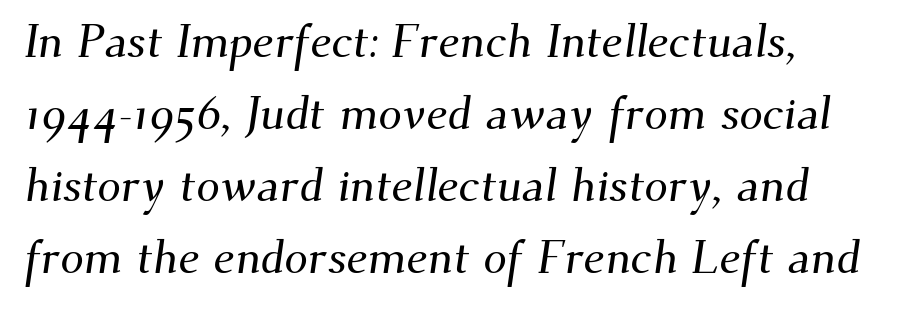
Q: Is the typeface a serif or a sans-serif typeface? A: Serif.
Q: Is the text underlined? A: No.
Q: How is the paragraph aligned? A: Left-aligned.
Q: Is the spacing between letters normal or unusually wide? A: Normal.
Q: Is the spacing between lines tight, normal or loose? A: Normal.
Q: Width (condensed, normal, or wide)? A: Normal.
Q: Stroke contrast? A: Medium.
Q: x-height? A: Small.
Q: Monospaced? A: No.
